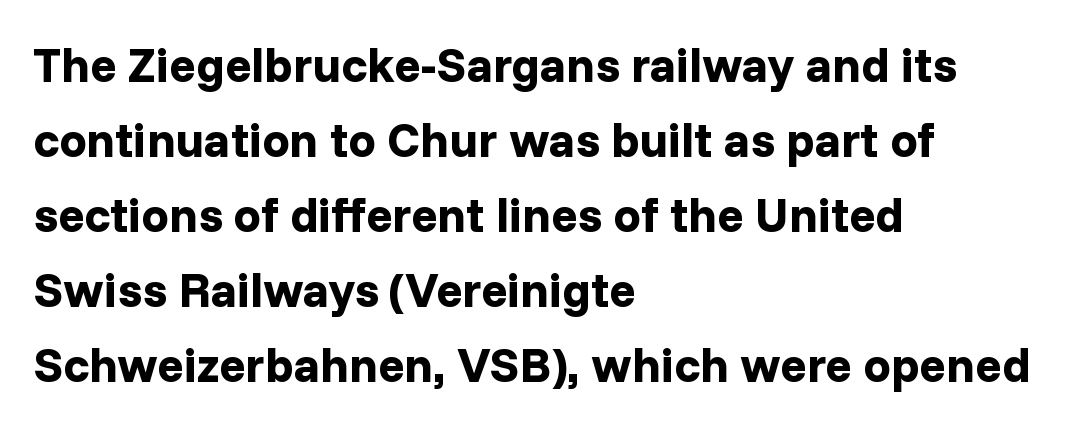
Typeset ragged right — the left edge is the straight one. The rows are spaced the way most documents space them. Only glyphs here, with clear space below each row. The passage shown is typeset with a sans-serif family. This sample uses an upright cut, with every glyph sitting square on the baseline. Think of a printed novel: that variable character pitch is what you see here.
